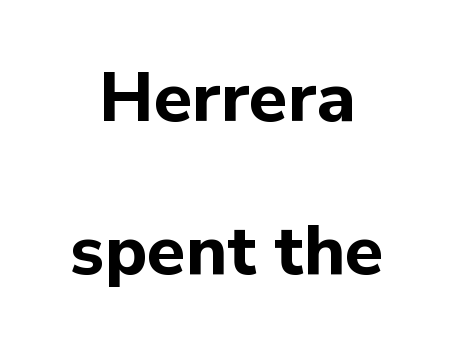
Q: Is the text bold? A: Yes.
Q: Is the text italic (slanted)? A: No, it is upright.
Q: Is the typeface a serif or a sans-serif typeface? A: Sans-serif.
Q: Is the text underlined? A: No.
Q: How is the paragraph aligned? A: Centered.
Q: Is the spacing between letters normal or unusually wide? A: Normal.
Q: Is the spacing between lines tight, normal or loose? A: Loose.
Q: Width (condensed, normal, or wide)? A: Normal.
Q: Stroke contrast? A: Low.
Q: x-height? A: Medium.
Q: Monospaced? A: No.
